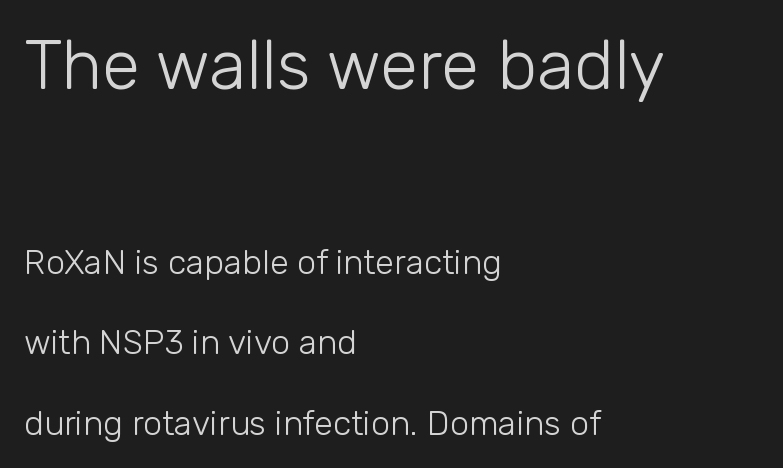
{"serif": "no", "italic": "no", "bold": "no", "weight": "light", "width": "normal", "stroke_contrast": "low", "x_height": "medium", "monospaced": "no", "underline": "no", "align": "left", "line_spacing": "loose", "line_spacing_ratio": 2.36, "letter_spacing": "normal", "letter_spacing_em": 0.0, "larger_block": "first", "size_ratio": 2.03, "glyph_px": 69}
